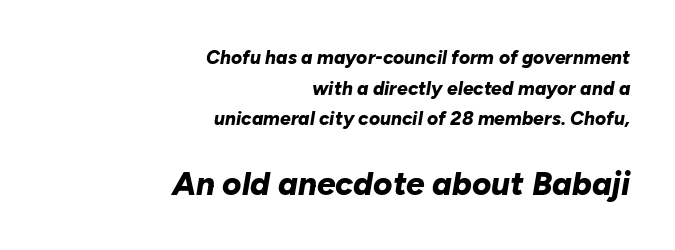
{"italic": "yes", "lean": "right", "slant_degrees": 10, "bold": "yes", "weight": "bold", "width": "normal", "stroke_contrast": "low", "x_height": "medium", "monospaced": "no", "underline": "no", "align": "right", "line_spacing": "normal", "line_spacing_ratio": 1.61, "letter_spacing": "normal", "letter_spacing_em": 0.0, "larger_block": "second", "size_ratio": 1.74, "glyph_px": 33}
